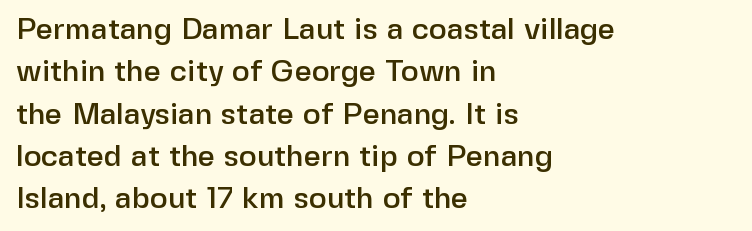
You can tell from the bare stems that sans-serif type was used. If you drew a line through each stem, it would be perfectly vertical. There is no visible air inserted between adjacent glyphs. Note the varied advance widths — an 'i' is clearly narrower than an 'm'.
